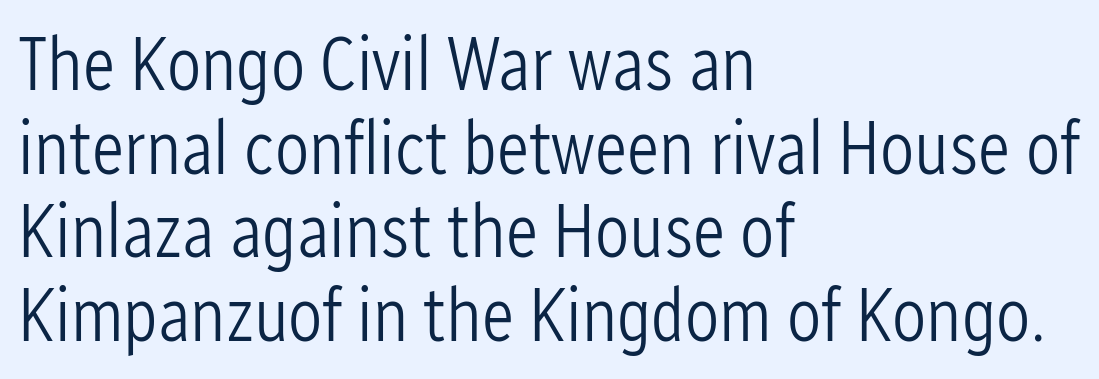
Q: Is the text bold? A: No.
Q: Is the text italic (slanted)? A: No, it is upright.
Q: Is the typeface a serif or a sans-serif typeface? A: Sans-serif.
Q: Is the text underlined? A: No.
Q: How is the paragraph aligned? A: Left-aligned.
Q: Is the spacing between letters normal or unusually wide? A: Normal.
Q: Is the spacing between lines tight, normal or loose? A: Tight.
Q: Width (condensed, normal, or wide)? A: Condensed.
Q: Stroke contrast? A: Low.
Q: x-height? A: Medium.
Q: Monospaced? A: No.
